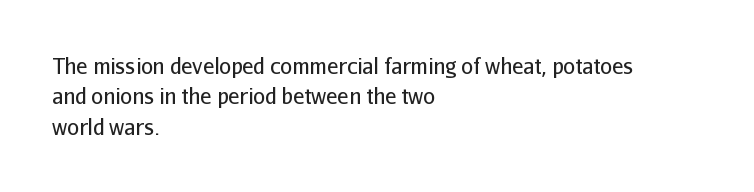
Letter spacing: default. Ink coverage per letter is moderate at most. The rag falls on the right side of this text block. Descenders are the only things crossing below the line. This block has exactly the height ordinary leading produces. This is the regular roman posture of the typeface.
